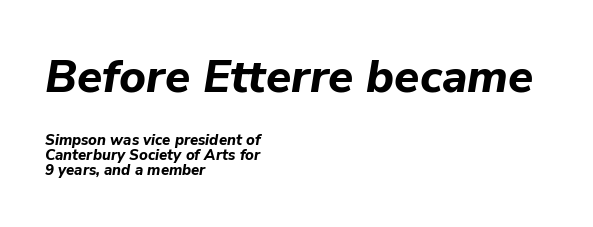
These two chunks differ in scale, with the top chunk taking the larger measure. Tall strokes in this sample are angled rather than plumb. A clean baseline with only descenders dipping below it. This rendering uses left alignment, leaving the right contour irregular. Strokes here are thick enough to call this a true bold.
